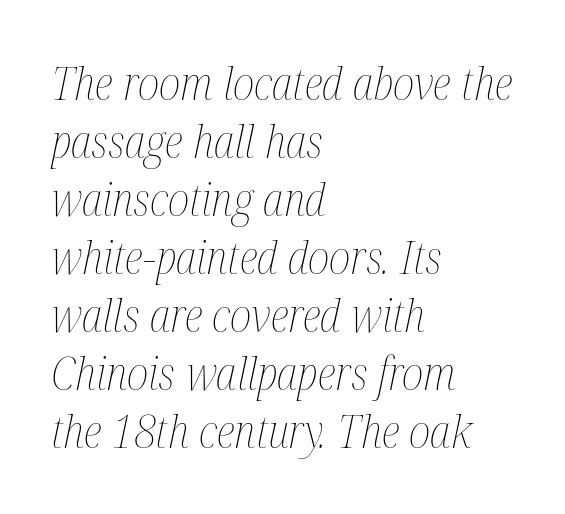
The image shows 45 px thin, condensed type, italic (leaning right); set left-aligned, normal line spacing (1.29x), normal letter spacing, not underlined; medium stroke contrast and a medium x-height.
